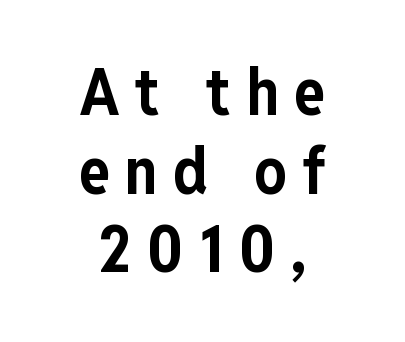
{"serif": "no", "italic": "no", "bold": "yes", "weight": "bold", "width": "condensed", "stroke_contrast": "low", "x_height": "medium", "monospaced": "no", "underline": "no", "align": "center", "line_spacing_ratio": 1.23, "letter_spacing": "wide", "letter_spacing_em": 0.24, "glyph_px": 64}
